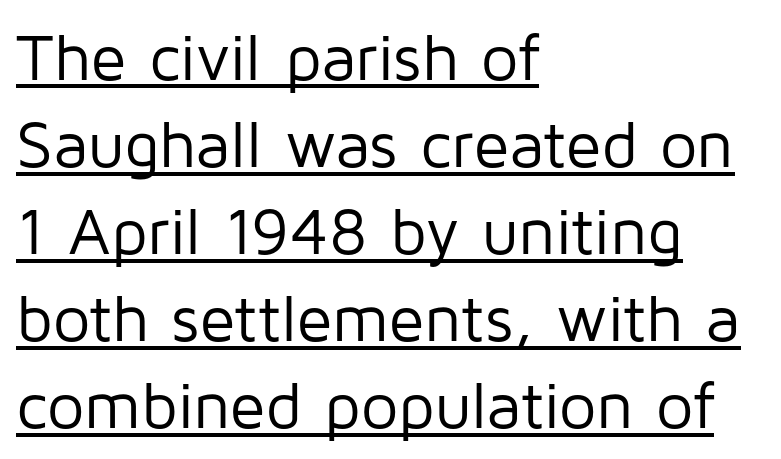
Does the leading feel generous? No, just average. You could call the tracking neutral — neither tight nor loose. Look at the bottom of the vertical strokes: they stop flat, with no serifs. Looks like regular typesetting: each glyph gets only the width it needs. The weight would be labelled regular, book, light, or lighter still.
